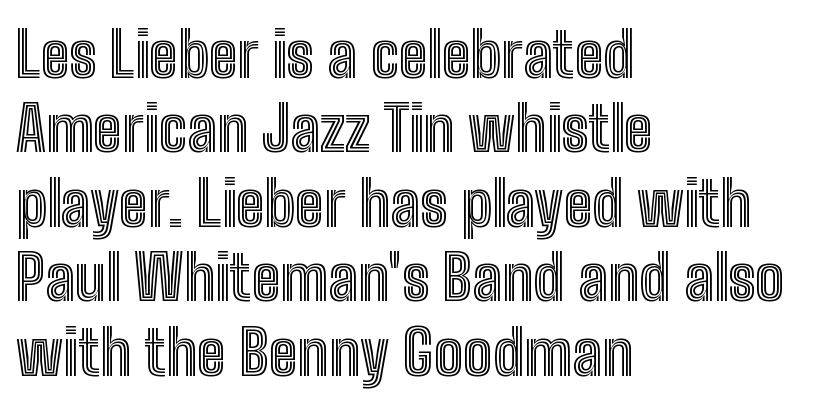
Q: Is the text italic (slanted)? A: No, it is upright.
Q: Is the text underlined? A: No.
Q: How is the paragraph aligned? A: Left-aligned.
Q: Is the spacing between letters normal or unusually wide? A: Normal.
Q: Width (condensed, normal, or wide)? A: Condensed.
Q: x-height? A: Medium.
Q: Monospaced? A: No.
